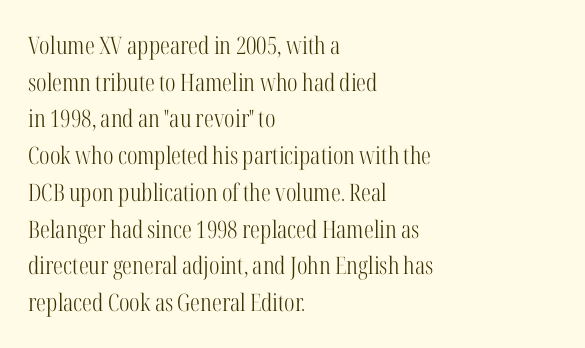
Q: Is the text bold? A: No.
Q: Is the text italic (slanted)? A: No, it is upright.
Q: Is the text underlined? A: No.
Q: How is the paragraph aligned? A: Left-aligned.
Q: Is the spacing between letters normal or unusually wide? A: Normal.
Q: Is the spacing between lines tight, normal or loose? A: Normal.
